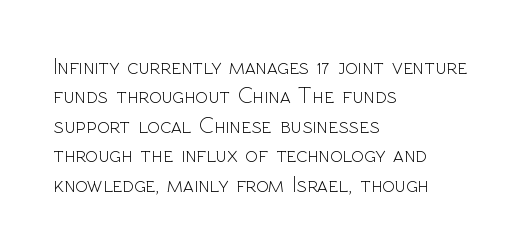
{"italic": "no", "bold": "no", "underline": "no", "align": "left", "line_spacing": "normal", "line_spacing_ratio": 1.28, "letter_spacing": "normal", "letter_spacing_em": 0.0, "glyph_px": 23}
